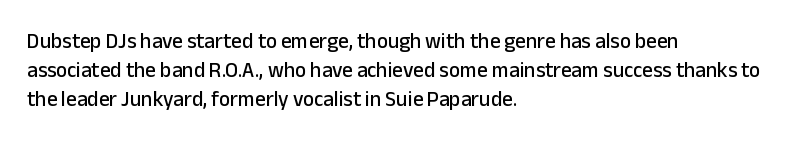
Does the leading feel generous? No, just average. Nobody touched the tracking dial on this one. This is the regular roman posture of the typeface. Visually the block forms a straight wall on the left and a jagged coastline on the right.
